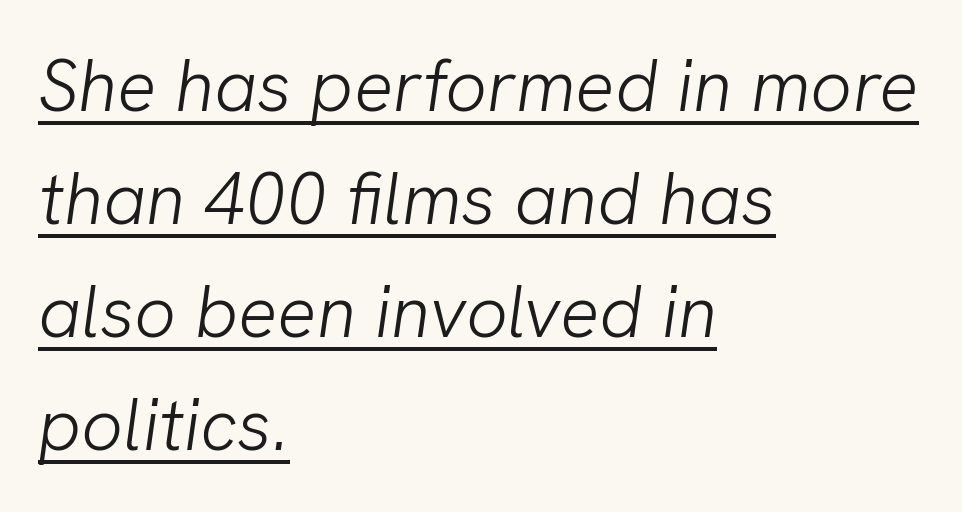
Like a heading marked for emphasis, these lines bear an underscore. Between one letter and the next there's only the usual sliver of space. Is this a fixed-width face? No — the glyphs have proportional, varying widths. The lines are quadded left. Whoever set this chose a conventional vertical rhythm. The type family on display is of the sans-serif kind.
